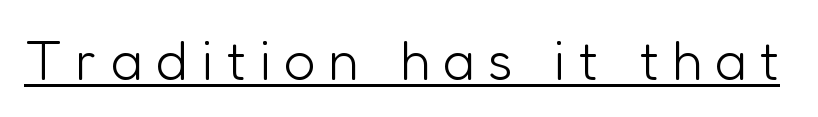
{"serif": "no", "italic": "no", "bold": "no", "weight": "light", "width": "normal", "stroke_contrast": "low", "x_height": "medium", "monospaced": "no", "underline": "yes", "letter_spacing": "wide", "letter_spacing_em": 0.23, "glyph_px": 56}
